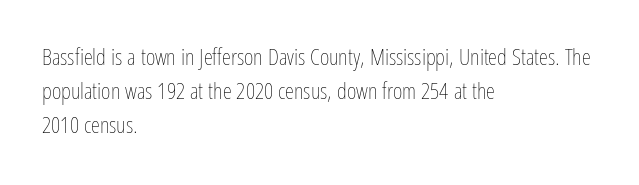
{"italic": "no", "bold": "no", "underline": "no", "align": "left", "line_spacing": "normal", "line_spacing_ratio": 1.48, "letter_spacing": "normal", "letter_spacing_em": 0.0, "glyph_px": 23}
